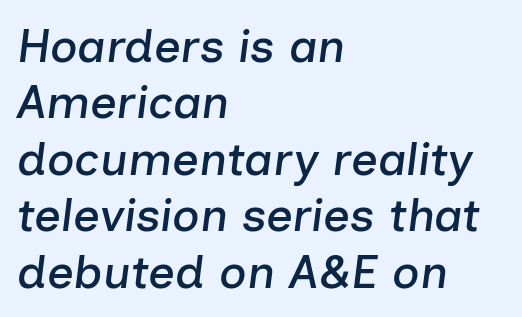
{"italic": "yes", "lean": "right", "slant_degrees": 7, "width": "normal", "stroke_contrast": "low", "x_height": "medium", "monospaced": "no", "underline": "no", "align": "left", "line_spacing_ratio": 1.2, "letter_spacing": "normal", "letter_spacing_em": 0.0, "glyph_px": 47}
